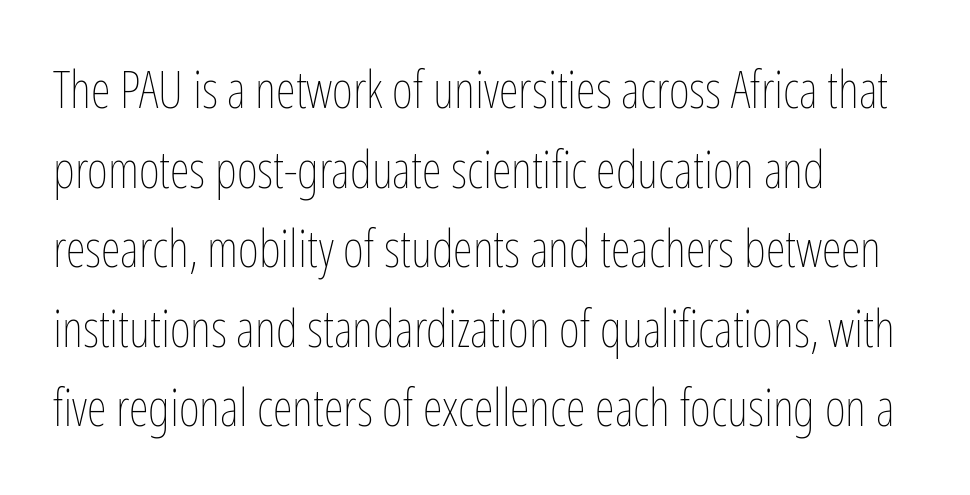
The image shows 51 px thin, condensed type, upright; set left-aligned, normal line spacing (1.56x), normal letter spacing, not underlined; low stroke contrast and a medium x-height.
